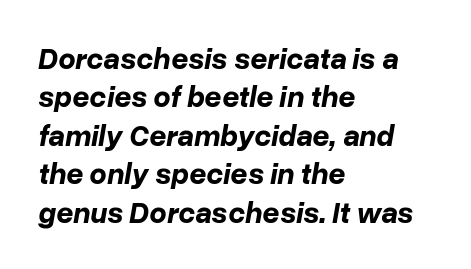
Q: Is the text bold? A: Yes.
Q: Is the text italic (slanted)? A: Yes, it leans right by about 10 degrees.
Q: Is the text underlined? A: No.
Q: How is the paragraph aligned? A: Left-aligned.
Q: Is the spacing between letters normal or unusually wide? A: Normal.
Q: Is the spacing between lines tight, normal or loose? A: Normal.
Q: Width (condensed, normal, or wide)? A: Normal.
Q: Stroke contrast? A: Low.
Q: x-height? A: Medium.
Q: Monospaced? A: No.
